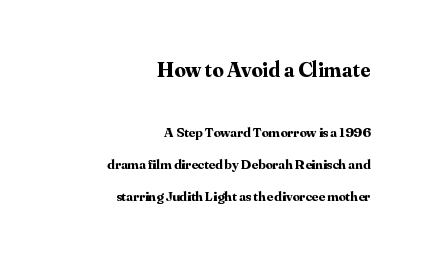
Only glyphs here, with clear space below each row. Standard letterfit; no display-style spreading of the glyphs. The axis of the letterforms is exactly vertical. Compared with an ordinary text face, these strokes are far heavier — a full bold.
